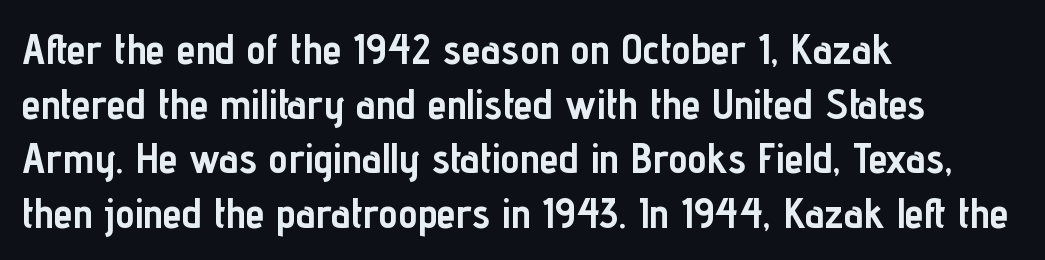
Q: Is the text bold? A: Yes.
Q: Is the text italic (slanted)? A: No, it is upright.
Q: Is the typeface a serif or a sans-serif typeface? A: Sans-serif.
Q: Is the text underlined? A: No.
Q: How is the paragraph aligned? A: Left-aligned.
Q: Is the spacing between letters normal or unusually wide? A: Normal.
Q: Is the spacing between lines tight, normal or loose? A: Normal.
Q: Width (condensed, normal, or wide)? A: Condensed.
Q: Stroke contrast? A: Low.
Q: x-height? A: Medium.
Q: Monospaced? A: No.
